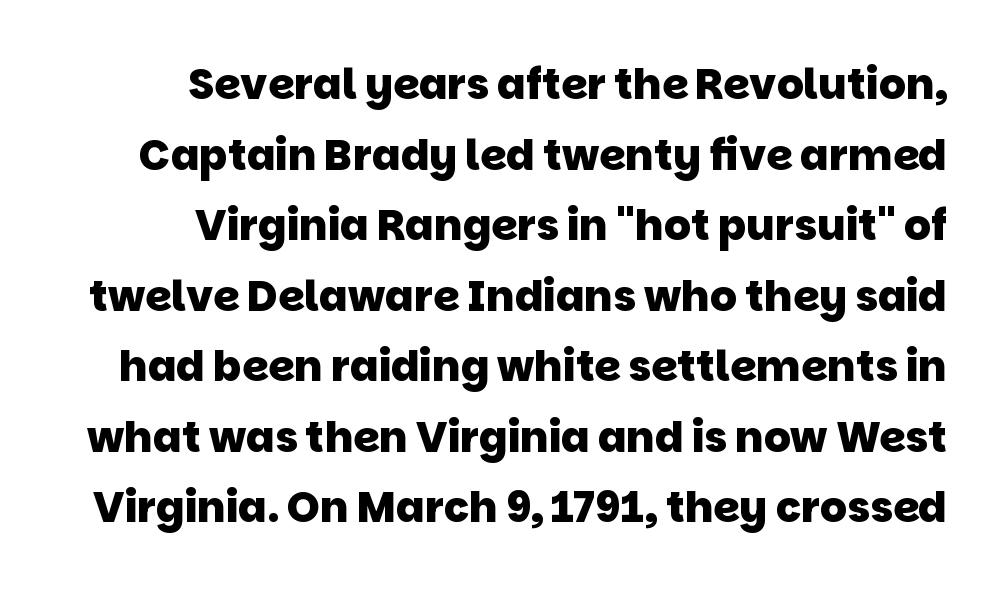
Q: Is the text bold? A: Yes.
Q: Is the typeface a serif or a sans-serif typeface? A: Sans-serif.
Q: Is the text underlined? A: No.
Q: Is the spacing between letters normal or unusually wide? A: Normal.
Q: Is the spacing between lines tight, normal or loose? A: Normal.
Q: Width (condensed, normal, or wide)? A: Normal.
Q: Stroke contrast? A: Low.
Q: x-height? A: Large.
Q: Monospaced? A: No.
